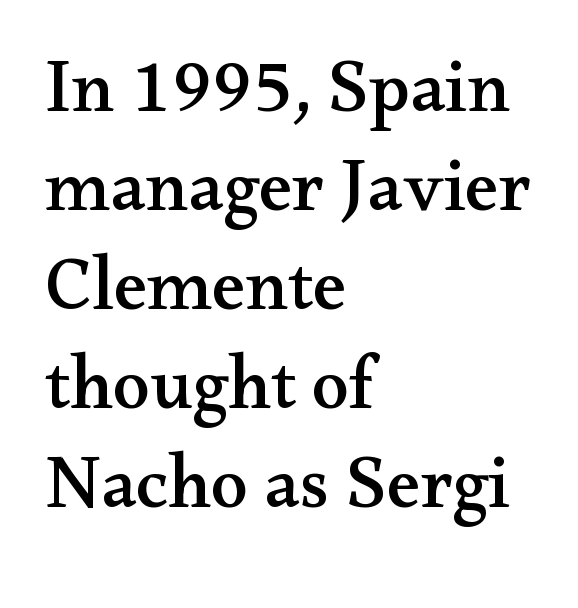
Q: Is the text italic (slanted)? A: No, it is upright.
Q: Is the typeface a serif or a sans-serif typeface? A: Serif.
Q: Is the text underlined? A: No.
Q: How is the paragraph aligned? A: Left-aligned.
Q: Is the spacing between letters normal or unusually wide? A: Normal.
Q: Is the spacing between lines tight, normal or loose? A: Normal.
Q: Width (condensed, normal, or wide)? A: Wide.
Q: Stroke contrast? A: Medium.
Q: x-height? A: Small.
Q: Monospaced? A: No.
